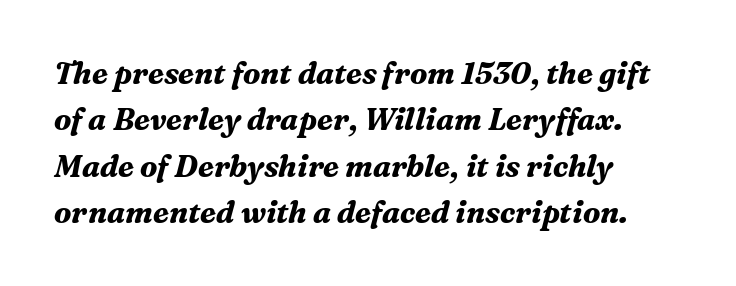
Type style note: has serifs. The font's italic variant was chosen for this text. The face used here is proportionally spaced, like ordinary book or web type. Glance below the letters and you will spot only blank space. Honestly, the letter spacing is just normal — you wouldn't notice it.
